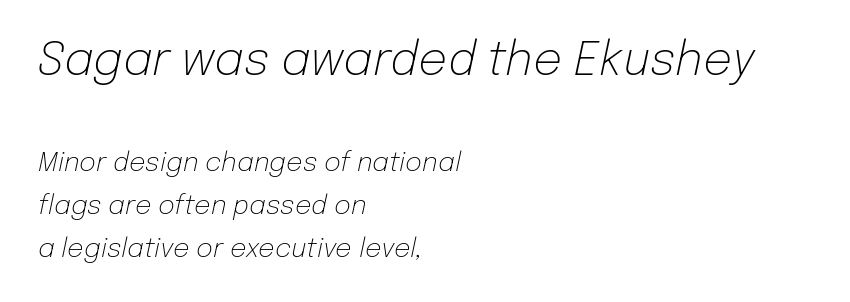
Q: Is the text bold? A: No.
Q: Is the text italic (slanted)? A: Yes, it leans right by about 12 degrees.
Q: Is the text underlined? A: No.
Q: How is the paragraph aligned? A: Left-aligned.
Q: Is the spacing between letters normal or unusually wide? A: Normal.
Q: Is the spacing between lines tight, normal or loose? A: Normal.
Q: Which block of text is set in a larger size, the first (top) or the second (bottom)? A: The first (top) one.
Q: Width (condensed, normal, or wide)? A: Normal.
Q: Stroke contrast? A: Low.
Q: x-height? A: Medium.
Q: Monospaced? A: No.
